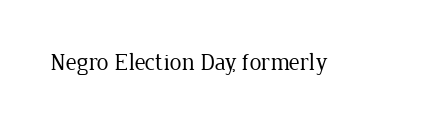
The image shows 24 px text type, upright; set normal letter spacing, not underlined.
